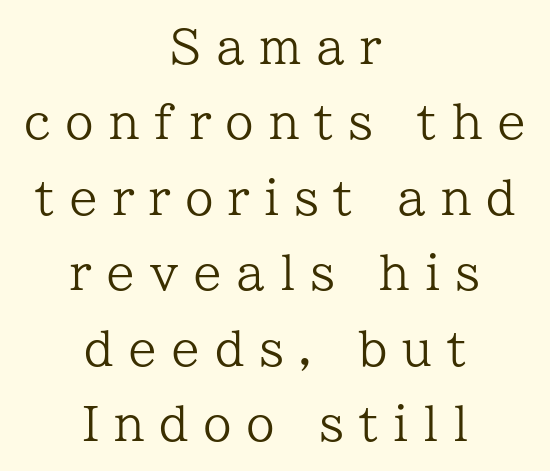
The image shows 46 px regular-weight serif type, upright; set centered, normal line spacing (1.64x), unusually wide letter spacing (+0.32 em), not underlined; low stroke contrast and a medium x-height.
